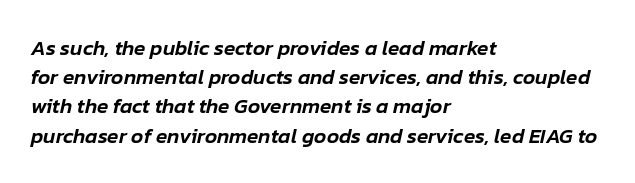
This block has exactly the height ordinary leading produces. The passage is arranged the way most books set body copy — flush left. Default kerning and tracking; the words read as compact shapes. The glyphs are unaccompanied by any horizontal stroke below them.
